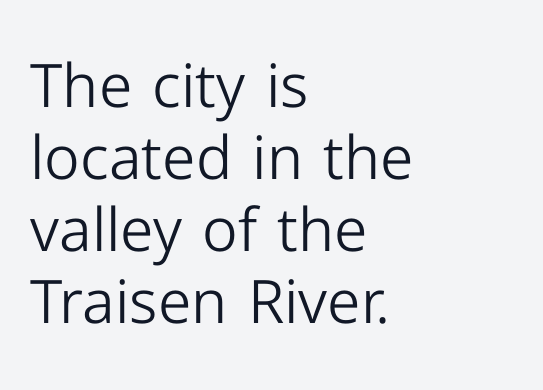
These lines are rendered in a variable-pitch font. Layout note: lines flush left. The weight would be labelled regular, book, light, or lighter still. This rendering leaves character spacing at its baseline value.
